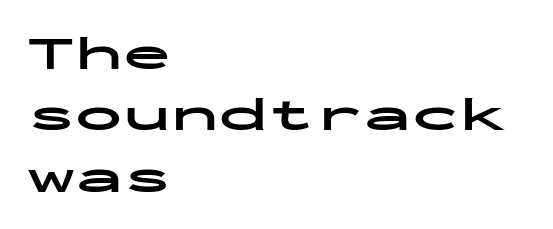
Q: Is the text bold? A: Yes.
Q: Is the text italic (slanted)? A: No, it is upright.
Q: Is the typeface a serif or a sans-serif typeface? A: Sans-serif.
Q: Is the text underlined? A: No.
Q: How is the paragraph aligned? A: Left-aligned.
Q: Is the spacing between letters normal or unusually wide? A: Normal.
Q: Is the spacing between lines tight, normal or loose? A: Normal.
Q: Width (condensed, normal, or wide)? A: Wide.
Q: Stroke contrast? A: Low.
Q: x-height? A: Medium.
Q: Monospaced? A: Yes.
